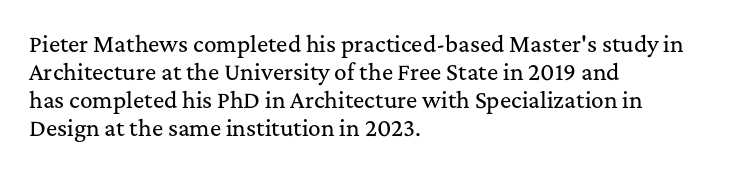
The image shows 21 px text type, upright; set left-aligned, normal line spacing (1.33x), normal letter spacing, not underlined.
